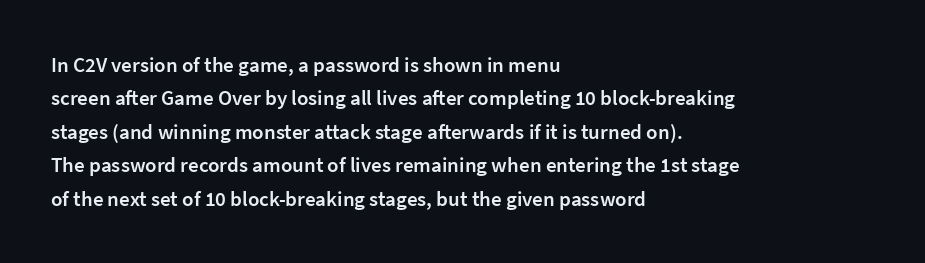
Q: Is the text bold? A: Semi-bold.
Q: Is the text italic (slanted)? A: No, it is upright.
Q: Is the text underlined? A: No.
Q: How is the paragraph aligned? A: Left-aligned.
Q: Is the spacing between letters normal or unusually wide? A: Normal.
Q: Is the spacing between lines tight, normal or loose? A: Normal.
